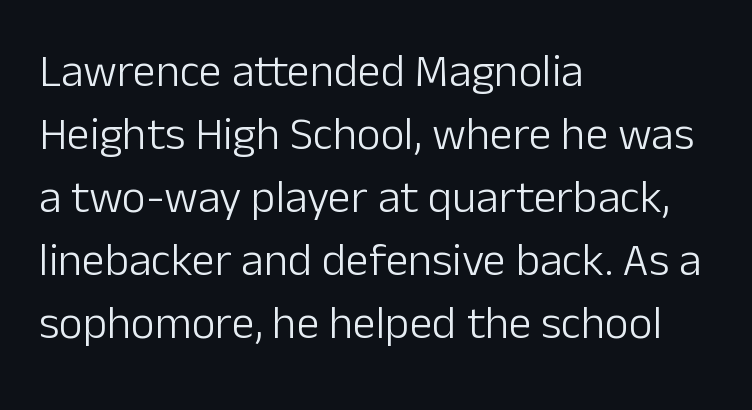
Q: Is the text bold? A: No.
Q: Is the text italic (slanted)? A: No, it is upright.
Q: Is the typeface a serif or a sans-serif typeface? A: Sans-serif.
Q: Is the text underlined? A: No.
Q: How is the paragraph aligned? A: Left-aligned.
Q: Is the spacing between letters normal or unusually wide? A: Normal.
Q: Is the spacing between lines tight, normal or loose? A: Normal.
Q: Width (condensed, normal, or wide)? A: Normal.
Q: Stroke contrast? A: Low.
Q: x-height? A: Medium.
Q: Monospaced? A: No.
